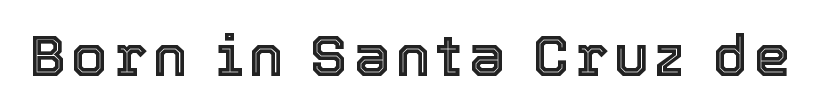
{"italic": "no", "width": "normal", "x_height": "medium", "monospaced": "no", "underline": "no", "glyph_px": 58}
